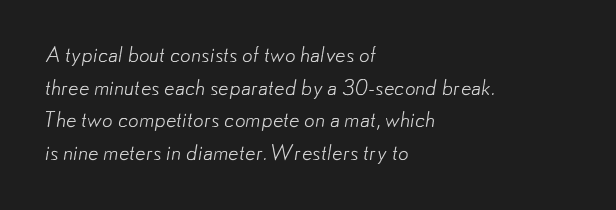
Q: Is the text bold? A: No.
Q: Is the text underlined? A: No.
Q: How is the paragraph aligned? A: Left-aligned.
Q: Is the spacing between letters normal or unusually wide? A: Normal.
Q: Is the spacing between lines tight, normal or loose? A: Normal.
